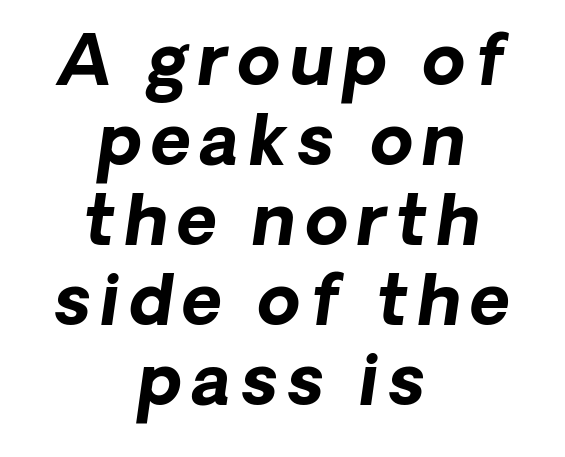
The image shows 69 px bold type, italic (leaning right); set centered, line spacing 1.16x, not underlined; low stroke contrast and a medium x-height.
